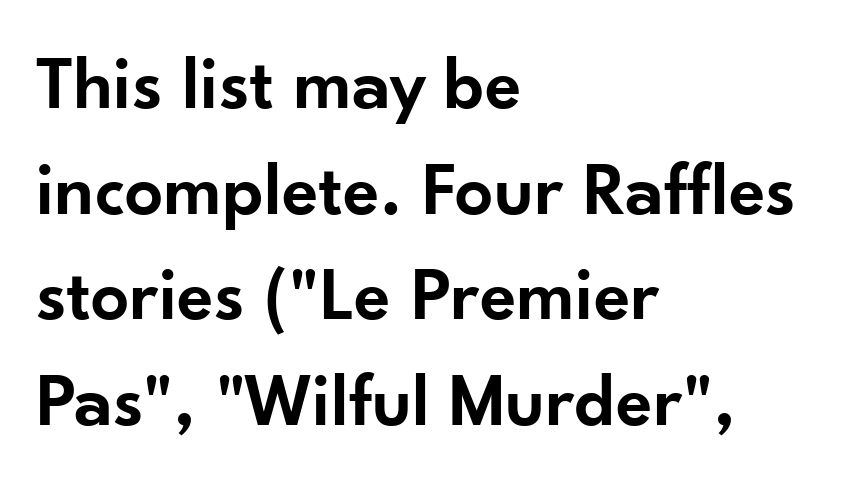
{"serif": "no", "italic": "no", "bold": "semi", "weight": "semibold", "width": "normal", "stroke_contrast": "low", "x_height": "small", "monospaced": "no", "underline": "no", "align": "left", "line_spacing": "normal", "line_spacing_ratio": 1.39, "letter_spacing": "normal", "letter_spacing_em": 0.0, "glyph_px": 76}
